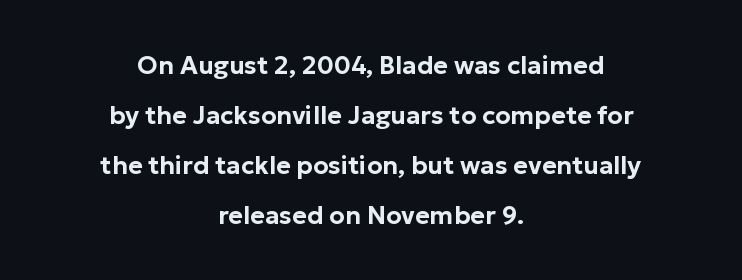
The image shows 25 px text type, upright; set centered, loose line spacing (2.0x), normal letter spacing, not underlined.
